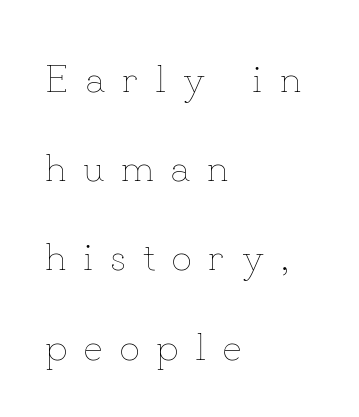
The image shows 40 px thin type, upright; set left-aligned, loose line spacing (2.23x), unusually wide letter spacing (+0.42 em), not underlined; low stroke contrast and a small x-height.
